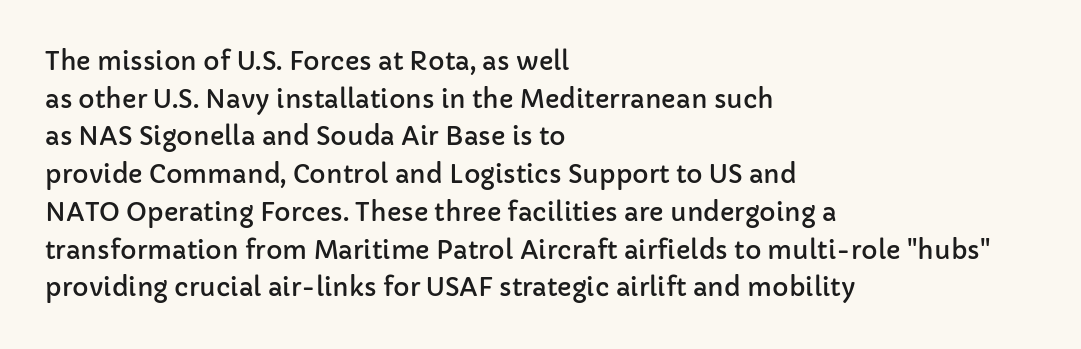
{"italic": "no", "underline": "no", "align": "left", "line_spacing": "normal", "line_spacing_ratio": 1.51, "letter_spacing": "normal", "letter_spacing_em": 0.0, "glyph_px": 25}
